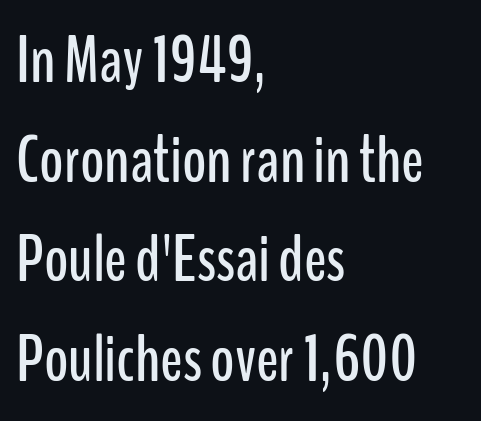
The image shows 66 px condensed sans-serif type, upright; set left-aligned, normal line spacing (1.51x), normal letter spacing, not underlined; low stroke contrast and a medium x-height.
